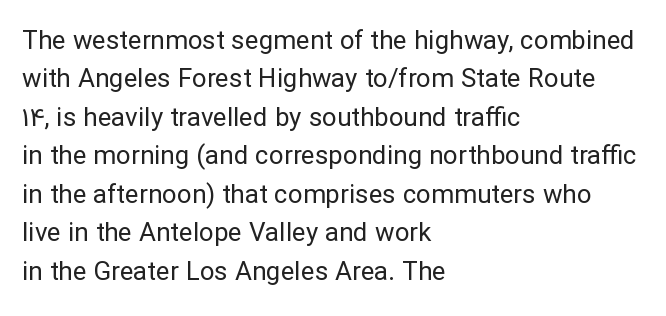
Leftover space on each line is placed entirely after the last word. The font sits on the lighter half of the weight spectrum, regular included. Here the glyphs are tracked normally, forming tight word shapes. Evenly set lines give the paragraph a standard silhouette. The area under the type is left untouched. The letters stand upright; this is a roman face.
